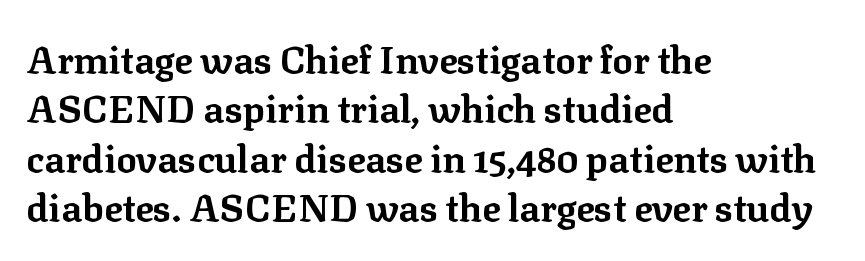
The image shows 38 px bold serif type, upright; set left-aligned, normal line spacing (1.3x), normal letter spacing, not underlined; low stroke contrast and a medium x-height.
